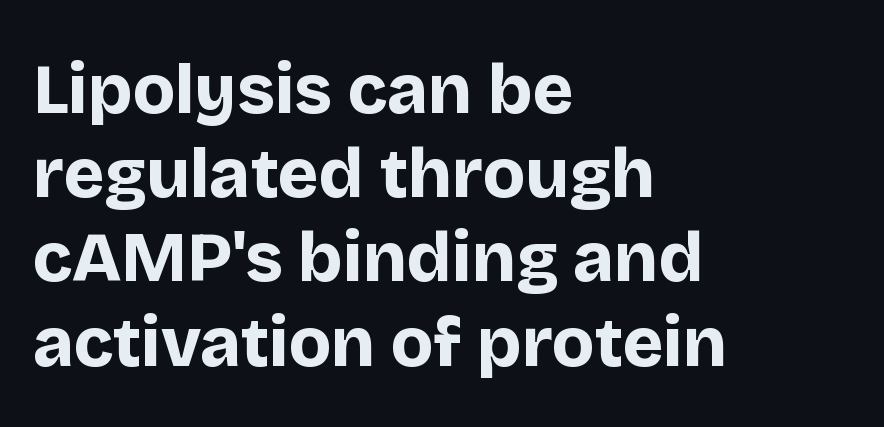
{"serif": "no", "italic": "no", "bold": "yes", "weight": "bold", "width": "normal", "stroke_contrast": "low", "x_height": "large", "monospaced": "no", "underline": "no", "align": "left", "line_spacing_ratio": 1.22, "letter_spacing": "normal", "letter_spacing_em": 0.0, "glyph_px": 69}
